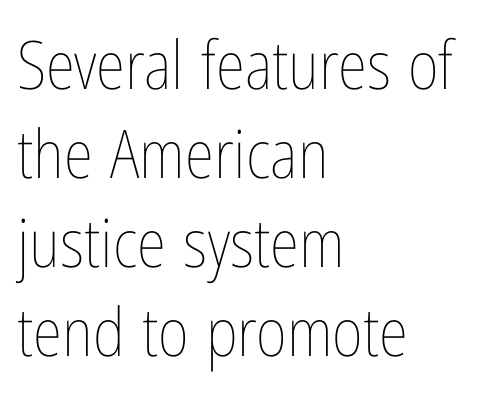
Q: Is the text bold? A: No.
Q: Is the text italic (slanted)? A: No, it is upright.
Q: Is the text underlined? A: No.
Q: How is the paragraph aligned? A: Left-aligned.
Q: Is the spacing between letters normal or unusually wide? A: Normal.
Q: Is the spacing between lines tight, normal or loose? A: Normal.
Q: Width (condensed, normal, or wide)? A: Condensed.
Q: Stroke contrast? A: Low.
Q: x-height? A: Medium.
Q: Monospaced? A: No.
